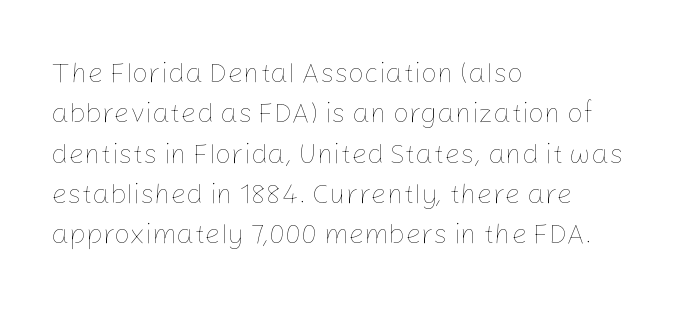
Q: Is the text bold? A: No.
Q: Is the text italic (slanted)? A: No, it is upright.
Q: Is the text underlined? A: No.
Q: How is the paragraph aligned? A: Left-aligned.
Q: Is the spacing between letters normal or unusually wide? A: Normal.
Q: Is the spacing between lines tight, normal or loose? A: Normal.
Q: Width (condensed, normal, or wide)? A: Normal.
Q: Stroke contrast? A: Low.
Q: x-height? A: Medium.
Q: Monospaced? A: No.
